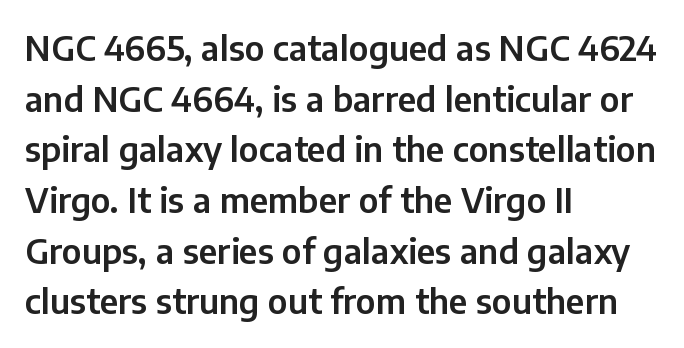
Q: Is the text italic (slanted)? A: No, it is upright.
Q: Is the typeface a serif or a sans-serif typeface? A: Sans-serif.
Q: Is the text underlined? A: No.
Q: How is the paragraph aligned? A: Left-aligned.
Q: Is the spacing between letters normal or unusually wide? A: Normal.
Q: Is the spacing between lines tight, normal or loose? A: Normal.
Q: Width (condensed, normal, or wide)? A: Normal.
Q: Stroke contrast? A: Low.
Q: x-height? A: Medium.
Q: Monospaced? A: No.
